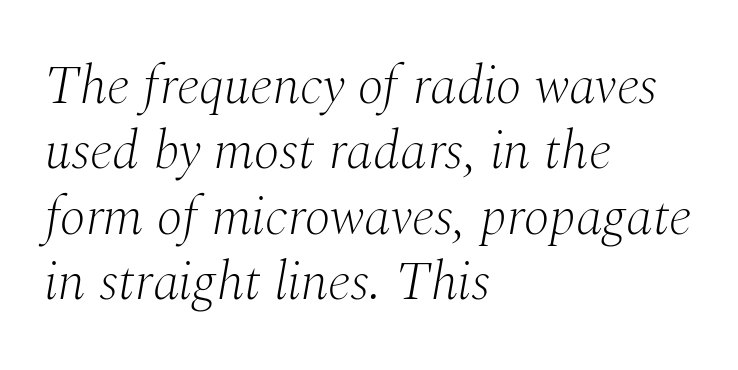
{"serif": "yes", "italic": "yes", "lean": "right", "slant_degrees": 10, "bold": "no", "weight": "light", "width": "normal", "stroke_contrast": "medium", "x_height": "medium", "monospaced": "no", "underline": "no", "align": "left", "line_spacing_ratio": 1.21, "letter_spacing": "normal", "letter_spacing_em": 0.0, "glyph_px": 54}
